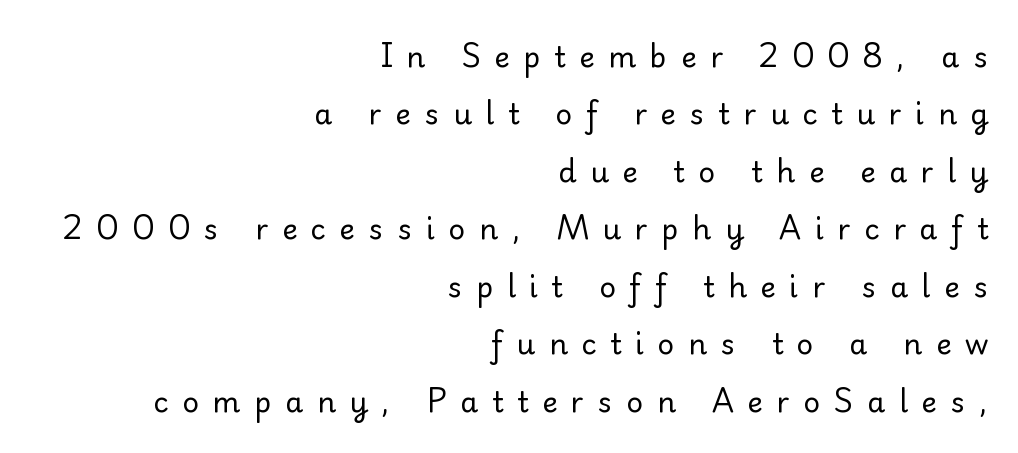
The image shows 29 px regular-weight serif type, upright; set right-aligned, loose line spacing (1.98x), unusually wide letter spacing (+0.47 em), not underlined; low stroke contrast and a small x-height.
